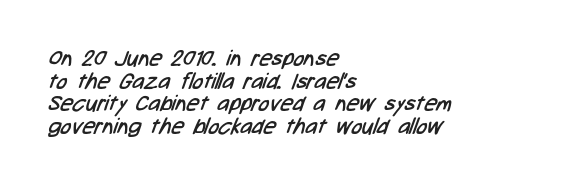
{"bold": "no", "underline": "no", "align": "left", "line_spacing": "tight", "line_spacing_ratio": 1.03, "letter_spacing": "normal", "letter_spacing_em": 0.0, "glyph_px": 22}
